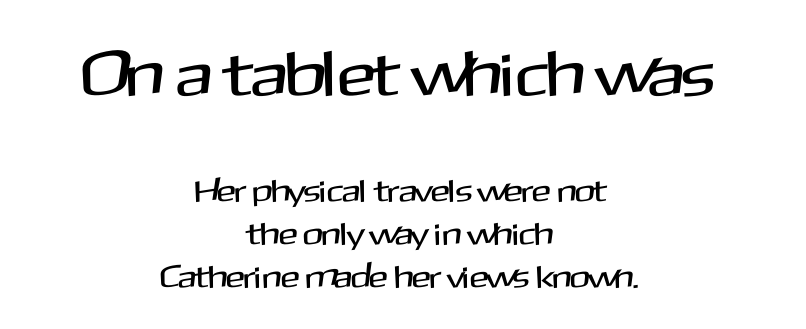
The image shows 64 px sans-serif type, upright; set centered, normal line spacing (1.34x), normal letter spacing, not underlined; the first (top) block is 2.0x larger; medium stroke contrast and a medium x-height.
